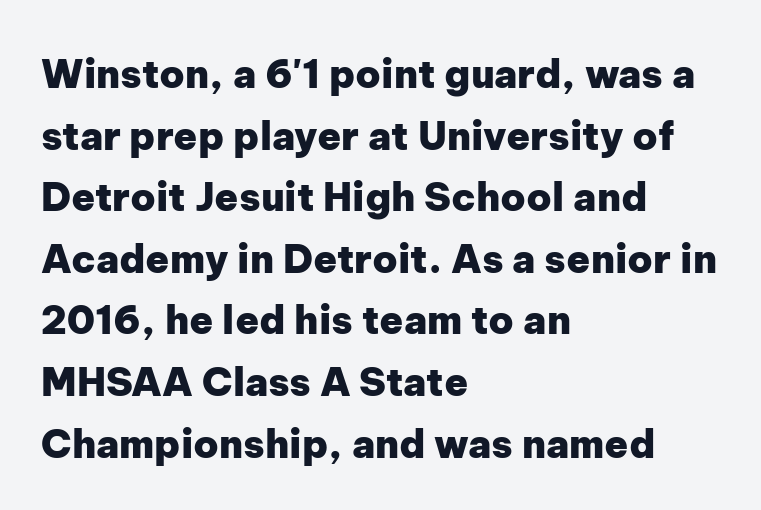
The image shows 39 px heavy sans-serif type, upright; set left-aligned, normal line spacing (1.58x), normal letter spacing, not underlined; low stroke contrast and a medium x-height.
